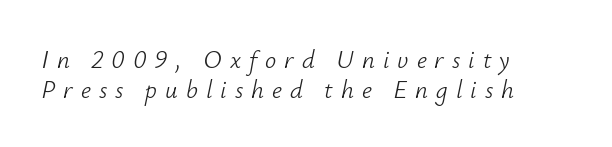
Does the copy run flush right? No — it runs flush left. Quick note: italic. Bold? No — there's no thickening of the strokes. Descenders are the only things crossing below the line. Honestly, the letter spacing is so wide it's the main thing you notice.
